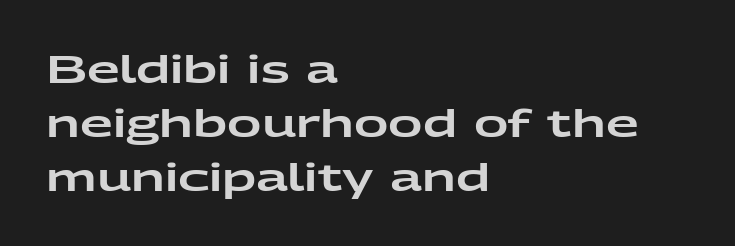
The image shows 38 px wide sans-serif type, upright; set left-aligned, normal line spacing (1.42x), normal letter spacing, not underlined; low stroke contrast and a medium x-height.
